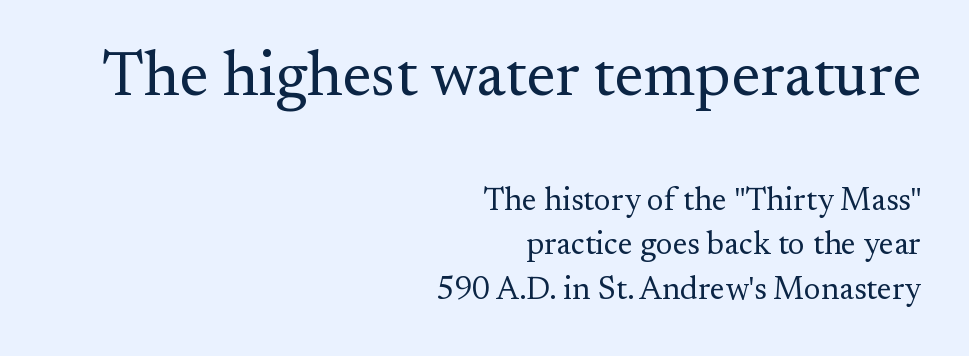
{"serif": "yes", "italic": "no", "bold": "no", "weight": "regular", "width": "normal", "stroke_contrast": "medium", "x_height": "small", "monospaced": "no", "underline": "no", "align": "right", "line_spacing": "normal", "line_spacing_ratio": 1.39, "letter_spacing": "normal", "letter_spacing_em": 0.0, "larger_block": "first", "size_ratio": 1.97, "glyph_px": 63}
